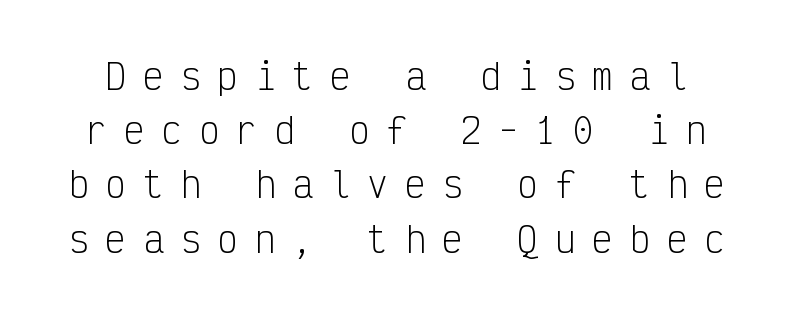
The image shows 35 px light, condensed sans-serif type, upright, monospaced; set normal line spacing (1.55x), unusually wide letter spacing (+0.47 em), not underlined; low stroke contrast and a medium x-height.
